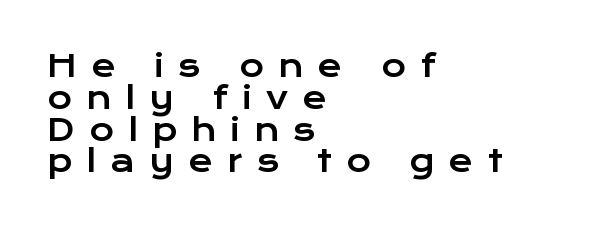
The image shows 30 px wide sans-serif type, upright; set left-aligned, tight line spacing (1.06x), unusually wide letter spacing (+0.47 em), not underlined; low stroke contrast and a medium x-height.
